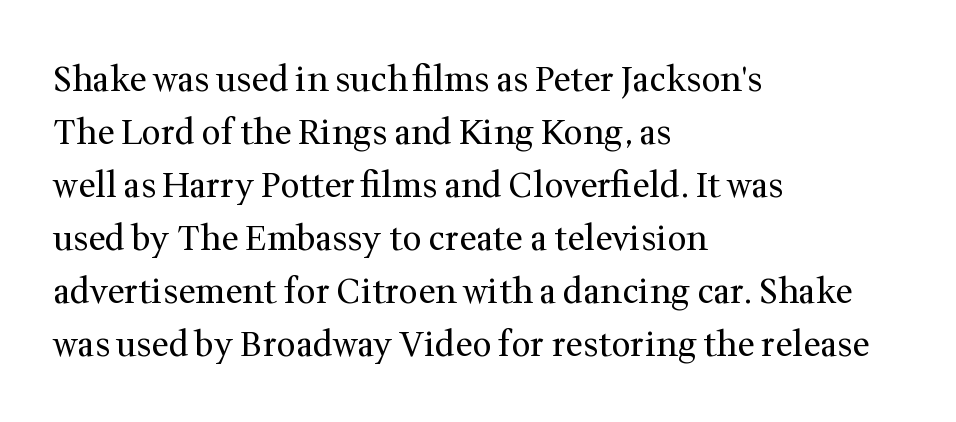
Q: Is the text bold? A: No.
Q: Is the text italic (slanted)? A: No, it is upright.
Q: Is the typeface a serif or a sans-serif typeface? A: Serif.
Q: Is the text underlined? A: No.
Q: How is the paragraph aligned? A: Left-aligned.
Q: Is the spacing between letters normal or unusually wide? A: Normal.
Q: Is the spacing between lines tight, normal or loose? A: Normal.
Q: Width (condensed, normal, or wide)? A: Normal.
Q: Stroke contrast? A: Medium.
Q: x-height? A: Medium.
Q: Monospaced? A: No.
